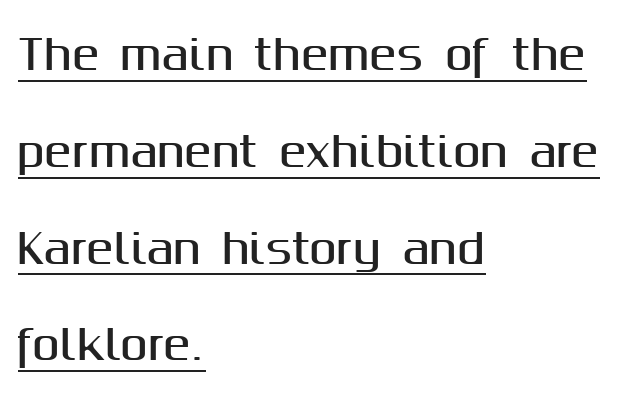
{"serif": "no", "italic": "no", "width": "normal", "stroke_contrast": "medium", "x_height": "medium", "monospaced": "no", "underline": "yes", "align": "left", "line_spacing": "loose", "line_spacing_ratio": 2.36, "letter_spacing": "normal", "letter_spacing_em": 0.0, "glyph_px": 41}
